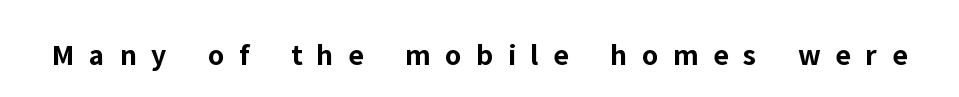
{"serif": "no", "italic": "no", "bold": "yes", "weight": "bold", "width": "normal", "stroke_contrast": "low", "x_height": "medium", "monospaced": "no", "underline": "no", "letter_spacing": "wide", "letter_spacing_em": 0.47, "glyph_px": 31}
